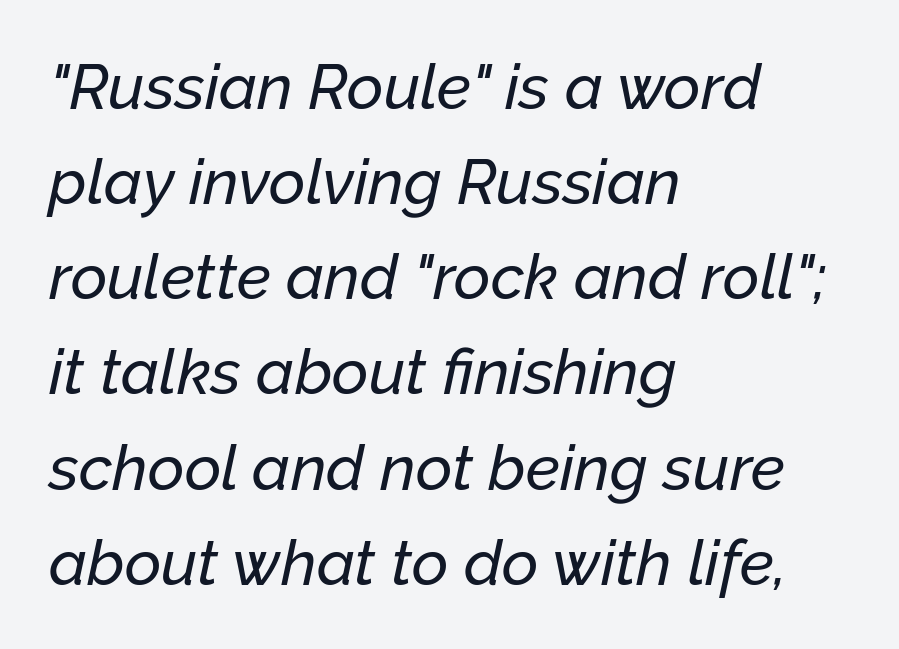
Q: Is the text italic (slanted)? A: Yes, it leans right by about 12 degrees.
Q: Is the text underlined? A: No.
Q: How is the paragraph aligned? A: Left-aligned.
Q: Is the spacing between letters normal or unusually wide? A: Normal.
Q: Is the spacing between lines tight, normal or loose? A: Normal.
Q: Width (condensed, normal, or wide)? A: Normal.
Q: Stroke contrast? A: Low.
Q: x-height? A: Medium.
Q: Monospaced? A: No.
